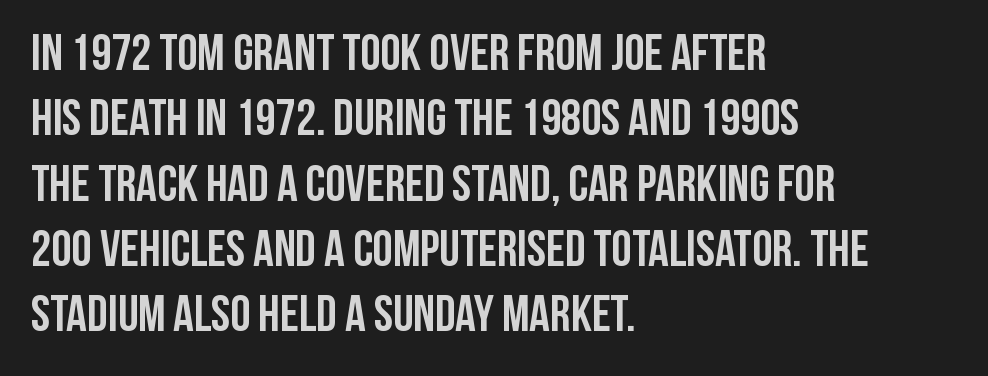
Does the type have serifs? No, each stem ends abruptly. The letterforms sit shoulder to shoulder at normal distance. Underline: absent. The typesetting leans heavy: a genuine bold. Think of a printed novel: that variable character pitch is what you see here. The compositor pushed each line to the left boundary.
